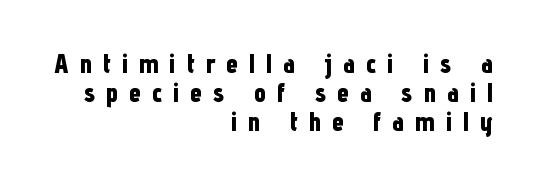
Q: Is the text bold? A: Yes.
Q: Is the text italic (slanted)? A: No, it is upright.
Q: Is the text underlined? A: No.
Q: How is the paragraph aligned? A: Right-aligned.
Q: Is the spacing between letters normal or unusually wide? A: Unusually wide.
Q: Is the spacing between lines tight, normal or loose? A: Tight.
